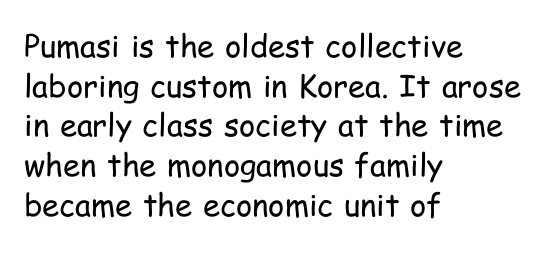
The image shows 31 px regular-weight, condensed sans-serif type, upright; set left-aligned, normal line spacing (1.28x), normal letter spacing, not underlined; low stroke contrast and a medium x-height.
